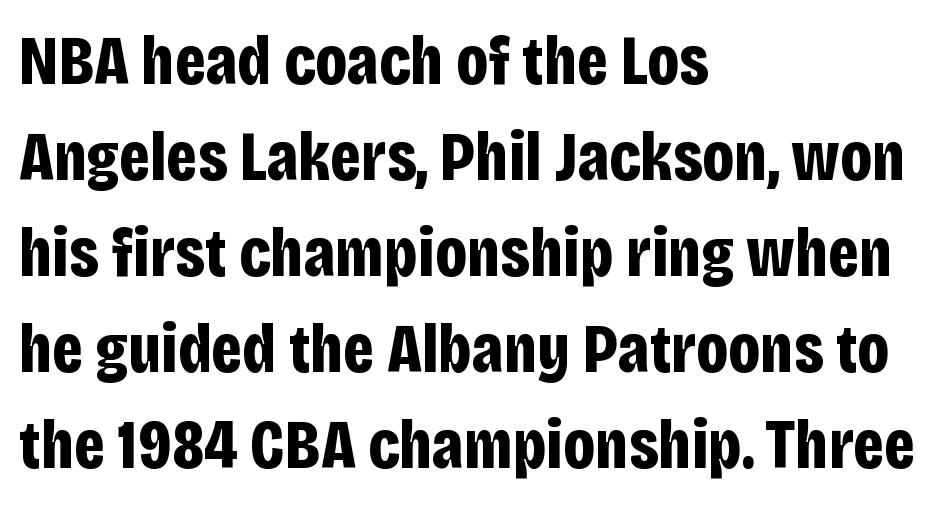
Q: Is the text bold? A: Yes.
Q: Is the text italic (slanted)? A: No, it is upright.
Q: Is the typeface a serif or a sans-serif typeface? A: Sans-serif.
Q: Is the text underlined? A: No.
Q: How is the paragraph aligned? A: Left-aligned.
Q: Is the spacing between letters normal or unusually wide? A: Normal.
Q: Is the spacing between lines tight, normal or loose? A: Normal.
Q: Width (condensed, normal, or wide)? A: Condensed.
Q: Stroke contrast? A: Low.
Q: x-height? A: Large.
Q: Monospaced? A: No.
